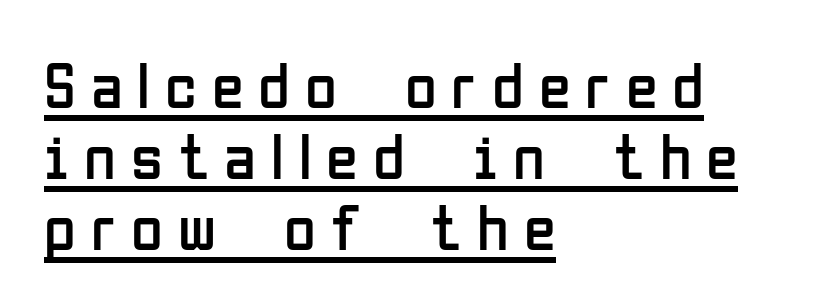
{"serif": "no", "italic": "no", "bold": "no", "weight": "regular", "width": "condensed", "stroke_contrast": "low", "x_height": "medium", "monospaced": "no", "underline": "yes", "align": "left", "line_spacing": "tight", "line_spacing_ratio": 1.09, "letter_spacing": "wide", "letter_spacing_em": 0.23, "glyph_px": 65}
